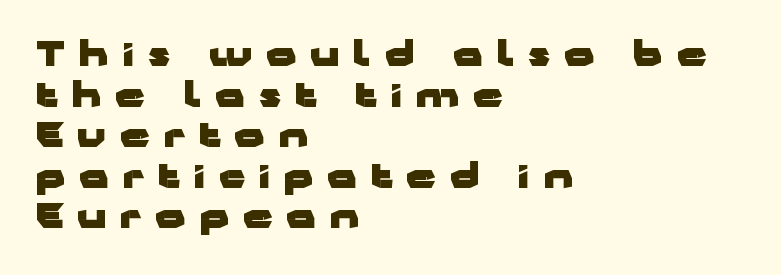
The image shows 33 px heavy, wide sans-serif type, upright; set left-aligned, line spacing 1.23x, unusually wide letter spacing (+0.42 em), not underlined; low stroke contrast and a medium x-height.
